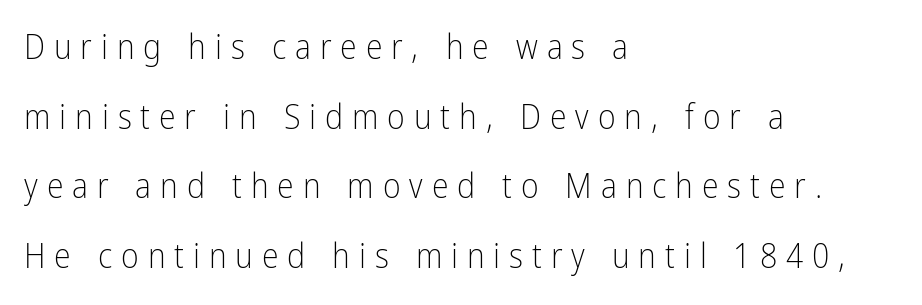
The image shows 34 px light, condensed sans-serif type, upright; set left-aligned, loose line spacing (2.05x), unusually wide letter spacing (+0.26 em), not underlined; low stroke contrast and a medium x-height.
